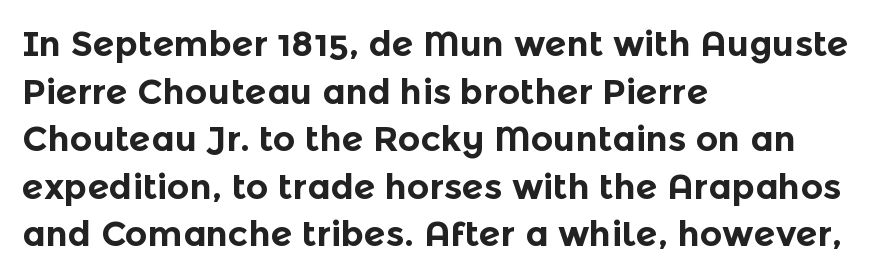
The image shows 35 px bold sans-serif type, upright; set left-aligned, normal line spacing (1.36x), normal letter spacing, not underlined; a medium x-height.
